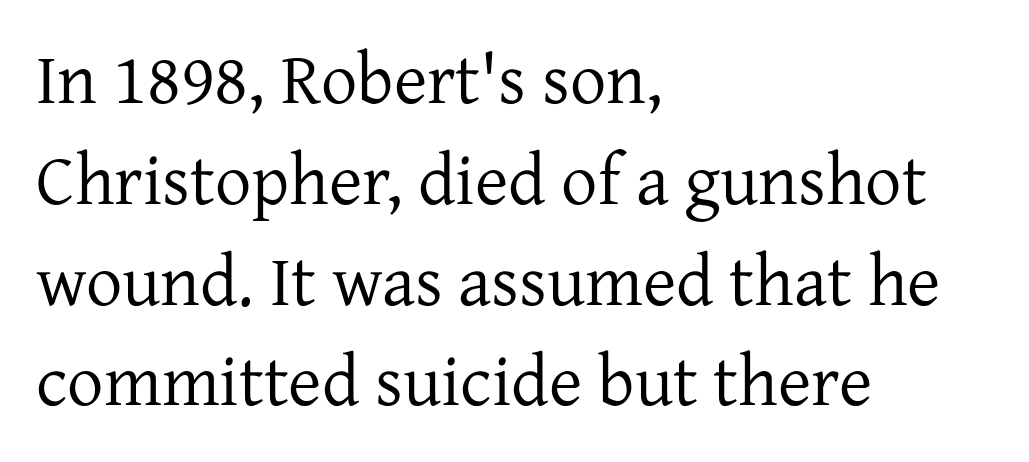
The image shows 72 px regular-weight serif type, upright; set left-aligned, normal line spacing (1.4x), normal letter spacing, not underlined; low stroke contrast and a medium x-height.
